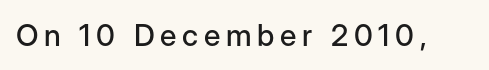
{"serif": "no", "italic": "no", "width": "normal", "stroke_contrast": "low", "x_height": "medium", "monospaced": "no", "underline": "no", "glyph_px": 30}
